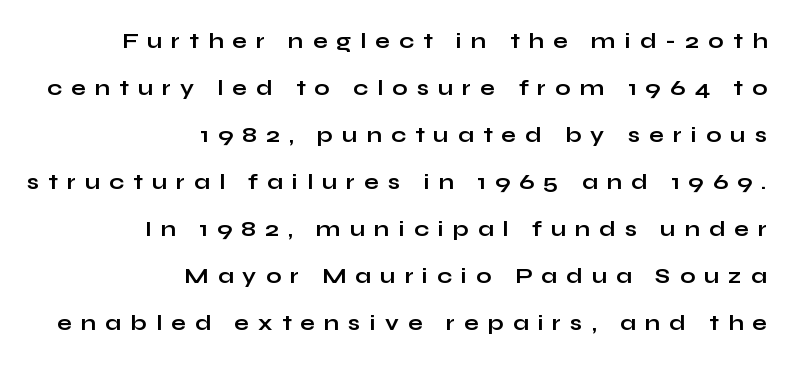
The image shows 22 px bold type, upright; set right-aligned, loose line spacing (2.14x), unusually wide letter spacing (+0.41 em), not underlined.
